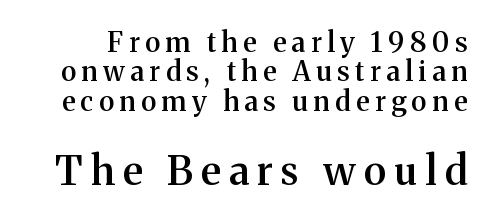
The image shows 40 px semibold serif type, upright; set tight line spacing (1.09x), unusually wide letter spacing (+0.21 em), not underlined; the second (bottom) block is 1.48x larger; medium stroke contrast and a medium x-height.
